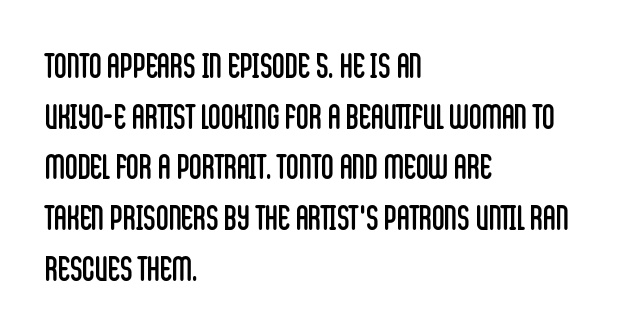
Q: Is the text bold? A: No.
Q: Is the text italic (slanted)? A: No, it is upright.
Q: Is the typeface a serif or a sans-serif typeface? A: Sans-serif.
Q: Is the text underlined? A: No.
Q: How is the paragraph aligned? A: Left-aligned.
Q: Is the spacing between letters normal or unusually wide? A: Normal.
Q: Is the spacing between lines tight, normal or loose? A: Normal.
Q: Width (condensed, normal, or wide)? A: Condensed.
Q: Stroke contrast? A: Low.
Q: x-height? A: Large.
Q: Monospaced? A: No.
